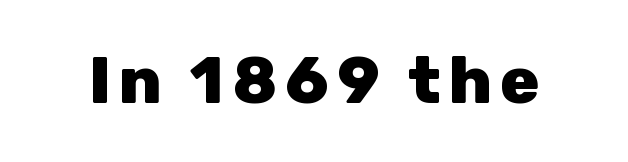
{"serif": "no", "italic": "no", "bold": "yes", "weight": "heavy", "width": "normal", "stroke_contrast": "low", "x_height": "medium", "monospaced": "no", "underline": "no", "glyph_px": 65}
